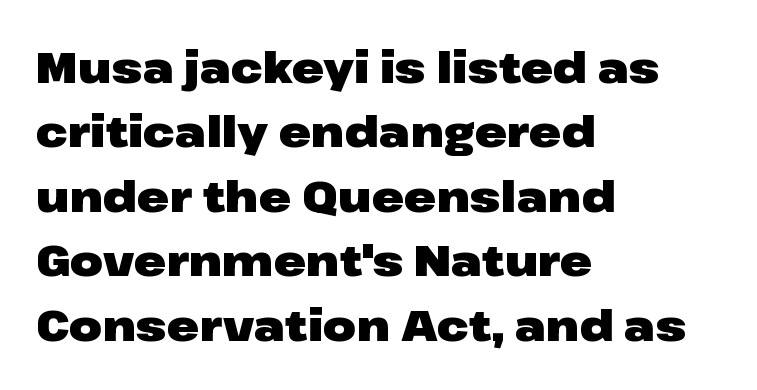
Check under the words: just untouched page. This sample uses plain, unmodified letter spacing. Every row of glyphs begins at an identical x-position on the left. If you drew a line through each stem, it would be perfectly vertical.
